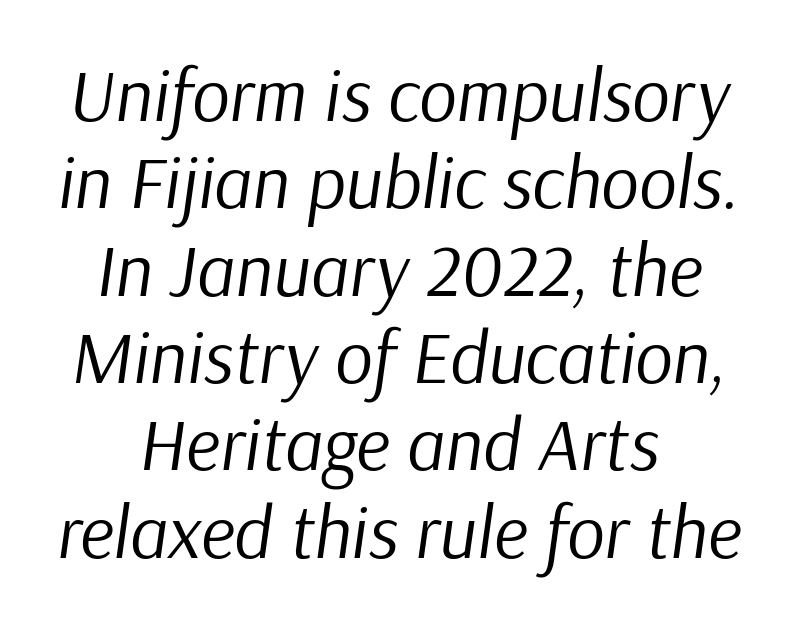
{"italic": "yes", "lean": "right", "slant_degrees": 9, "bold": "no", "weight": "regular", "width": "normal", "stroke_contrast": "low", "x_height": "medium", "monospaced": "no", "underline": "no", "align": "center", "line_spacing_ratio": 1.18, "letter_spacing": "normal", "letter_spacing_em": 0.0, "glyph_px": 74}
